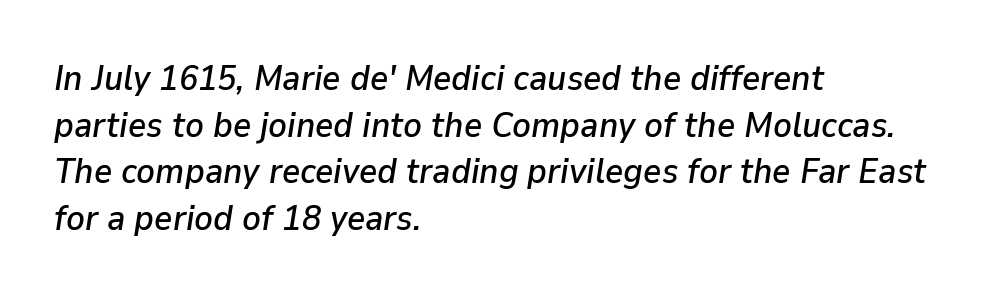
Do the characters align in a grid? No, the font is proportional. Glance below the letters and you will spot only blank space. Each new line begins a customary step beneath the previous one. Characters are canted at an angle relative to the baseline's perpendicular.
